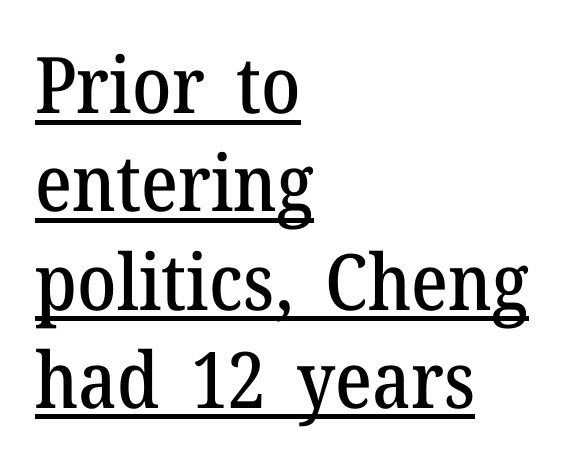
Q: Is the text italic (slanted)? A: No, it is upright.
Q: Is the typeface a serif or a sans-serif typeface? A: Serif.
Q: Is the text underlined? A: Yes.
Q: How is the paragraph aligned? A: Left-aligned.
Q: Is the spacing between letters normal or unusually wide? A: Normal.
Q: Is the spacing between lines tight, normal or loose? A: Normal.
Q: Width (condensed, normal, or wide)? A: Normal.
Q: Stroke contrast? A: Medium.
Q: x-height? A: Medium.
Q: Monospaced? A: No.
